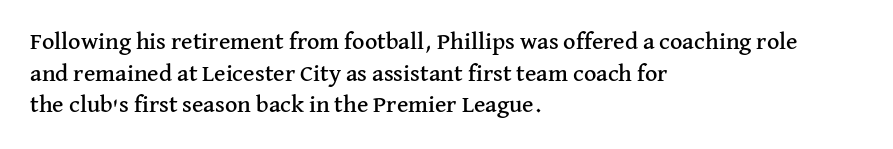
Q: Is the text italic (slanted)? A: No, it is upright.
Q: Is the text underlined? A: No.
Q: How is the paragraph aligned? A: Left-aligned.
Q: Is the spacing between letters normal or unusually wide? A: Normal.
Q: Is the spacing between lines tight, normal or loose? A: Normal.
